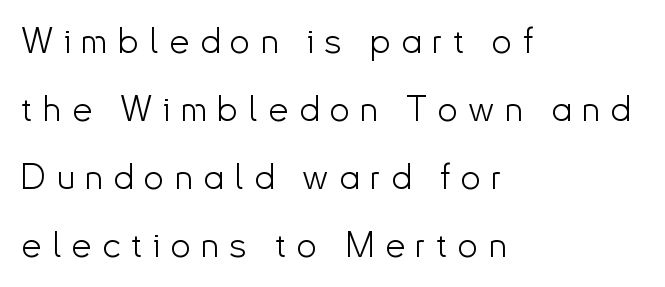
Q: Is the text bold? A: No.
Q: Is the text italic (slanted)? A: No, it is upright.
Q: Is the typeface a serif or a sans-serif typeface? A: Sans-serif.
Q: Is the text underlined? A: No.
Q: How is the paragraph aligned? A: Left-aligned.
Q: Is the spacing between letters normal or unusually wide? A: Unusually wide.
Q: Width (condensed, normal, or wide)? A: Normal.
Q: Stroke contrast? A: Low.
Q: x-height? A: Small.
Q: Monospaced? A: No.
